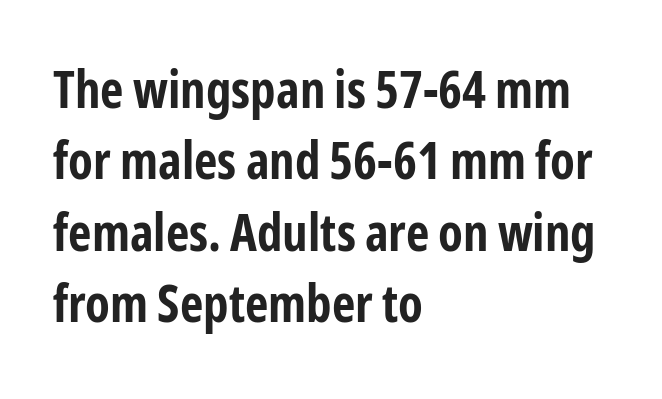
The image shows 51 px bold, condensed sans-serif type, upright; set left-aligned, normal line spacing (1.4x), normal letter spacing, not underlined; low stroke contrast and a medium x-height.
